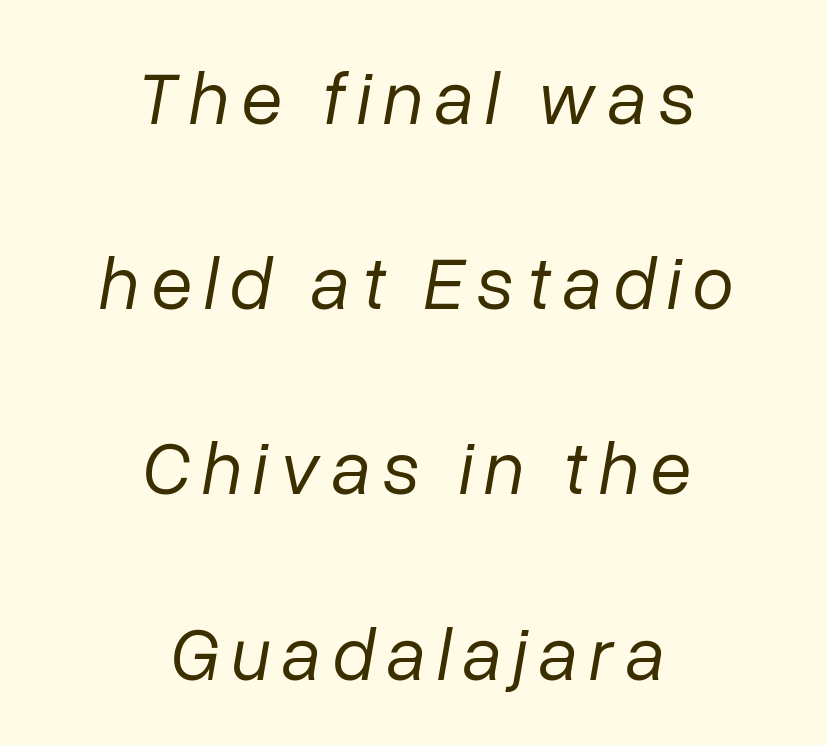
The image shows 75 px regular-weight type, italic (leaning right); set centered, loose line spacing (2.47x), not underlined; low stroke contrast and a medium x-height.
